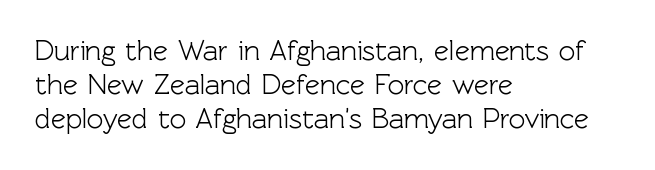
The passage shown has conventional tracking throughout. The baseline area is clear. Serif or sans? Sans — the stroke terminals are bare. Varying glyph widths throughout — classic text-font behaviour.
